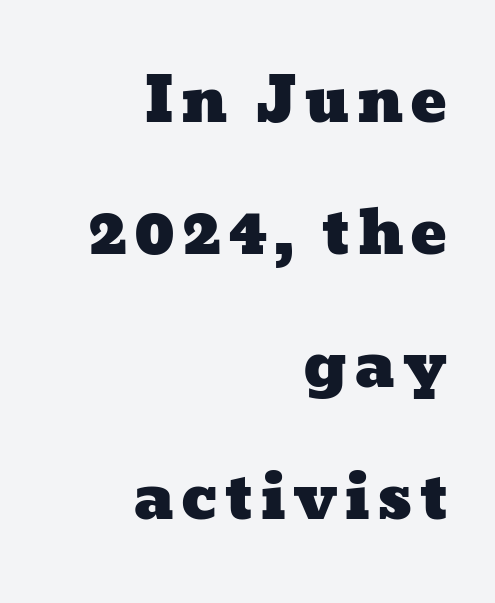
Q: Is the text underlined? A: No.
Q: How is the paragraph aligned? A: Right-aligned.
Q: Is the spacing between lines tight, normal or loose? A: Loose.
Q: Width (condensed, normal, or wide)? A: Wide.
Q: Stroke contrast? A: Low.
Q: x-height? A: Medium.
Q: Monospaced? A: No.
